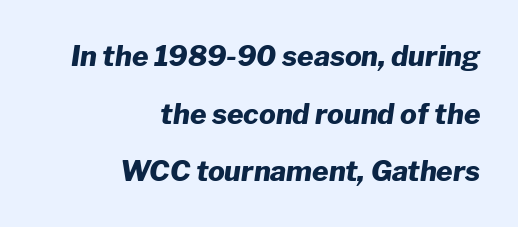
What's the leading like? Stretched, with rows far apart. The lines in this sample share a right terminus and differ only in where they begin. Designer's note — italics engaged. Heavy, bold letterforms. Each word holds together tightly as a unit, with standard inter-letter gaps.
